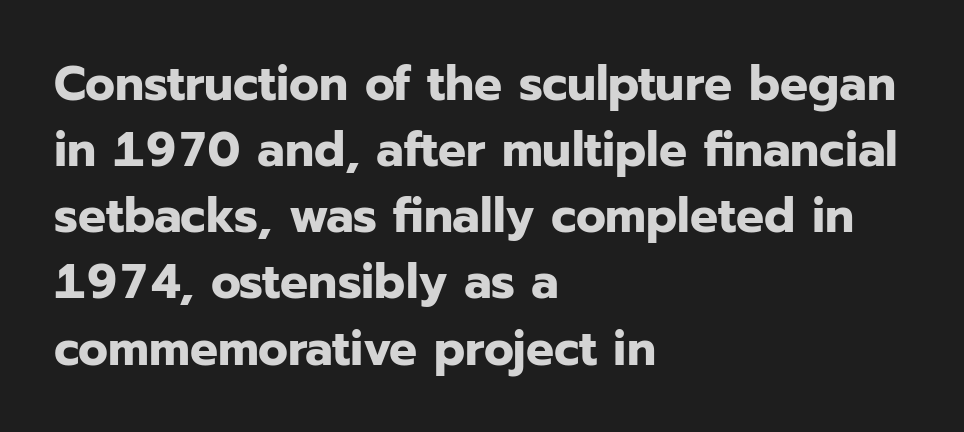
Horizontally, the lines are justified to the leading edge only. Interline gaps are of average width in this sample. The axis of the letterforms is exactly vertical. Does the weight exceed regular? Yes, all the way to bold. The horizontal fit of the characters is conventional and even.
